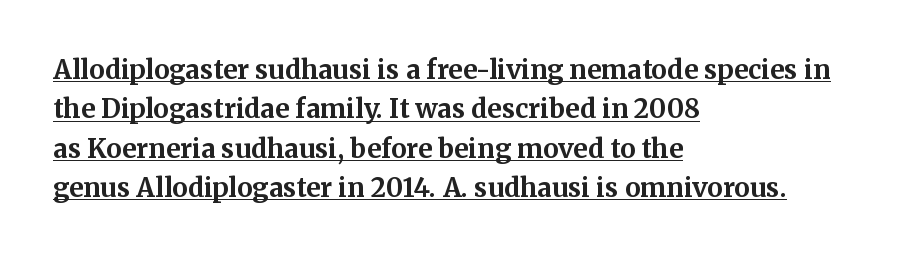
Q: Is the text bold? A: Yes.
Q: Is the text italic (slanted)? A: No, it is upright.
Q: Is the text underlined? A: Yes.
Q: How is the paragraph aligned? A: Left-aligned.
Q: Is the spacing between letters normal or unusually wide? A: Normal.
Q: Is the spacing between lines tight, normal or loose? A: Normal.
